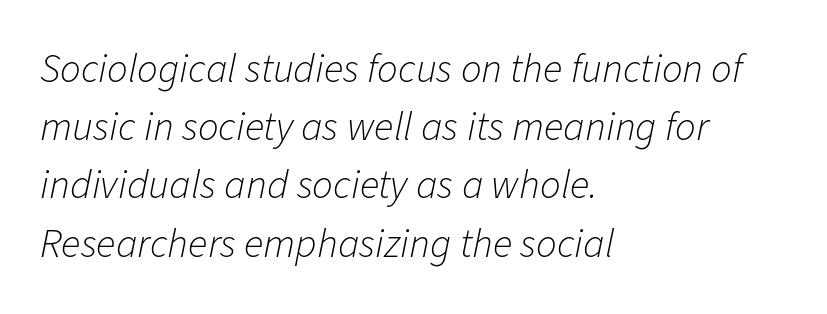
Q: Is the text bold? A: No.
Q: Is the text italic (slanted)? A: Yes, it leans right by about 11 degrees.
Q: Is the text underlined? A: No.
Q: How is the paragraph aligned? A: Left-aligned.
Q: Is the spacing between letters normal or unusually wide? A: Normal.
Q: Is the spacing between lines tight, normal or loose? A: Normal.
Q: Width (condensed, normal, or wide)? A: Normal.
Q: Stroke contrast? A: Low.
Q: x-height? A: Medium.
Q: Monospaced? A: No.
